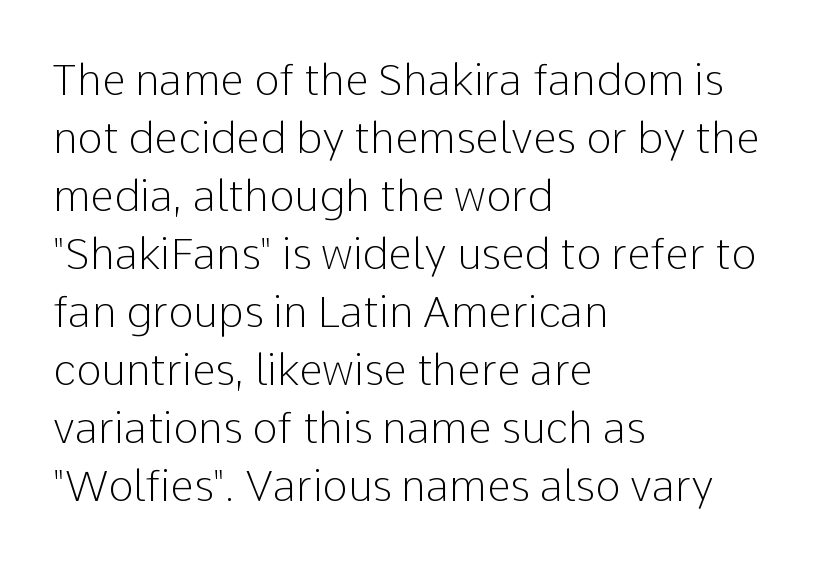
Note the varied advance widths — an 'i' is clearly narrower than an 'm'. Each row of text sits above clean, open space. Students, observe: this is what conventionally led text looks like. In CSS terms this would be text-align: left. The specimen reads as upright at a glance. How are the letters spaced? Ordinarily, with no added tracking.
